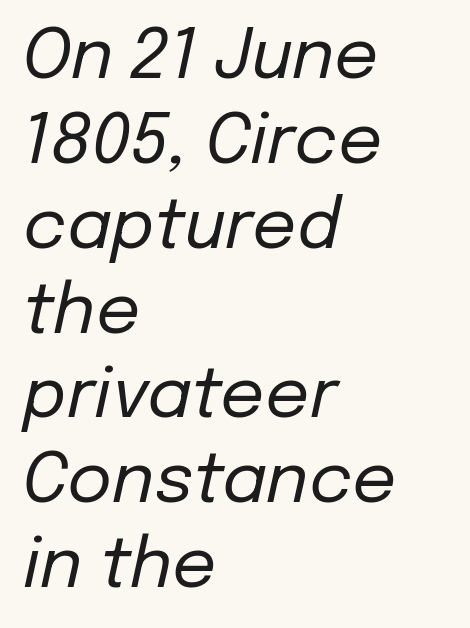
Q: Is the text bold? A: No.
Q: Is the text italic (slanted)? A: Yes, it leans right by about 12 degrees.
Q: Is the text underlined? A: No.
Q: How is the paragraph aligned? A: Left-aligned.
Q: Is the spacing between letters normal or unusually wide? A: Normal.
Q: Width (condensed, normal, or wide)? A: Normal.
Q: Stroke contrast? A: Low.
Q: x-height? A: Medium.
Q: Monospaced? A: No.
